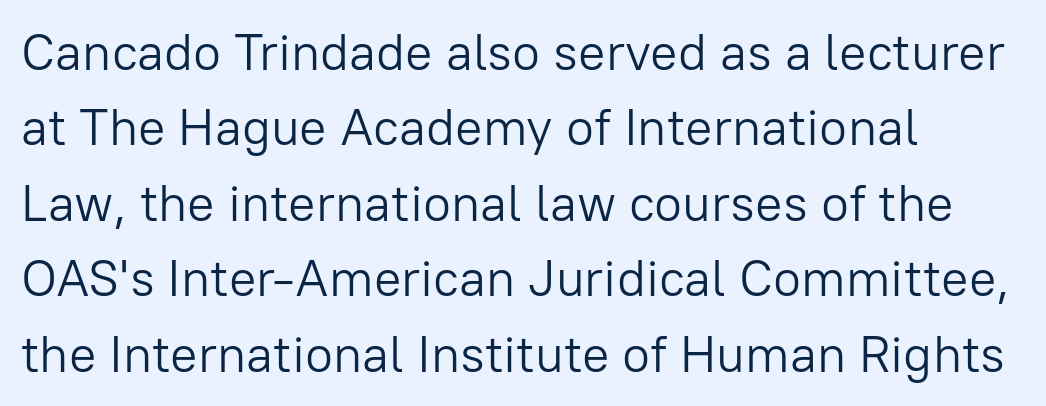
Q: Is the text bold? A: No.
Q: Is the text italic (slanted)? A: No, it is upright.
Q: Is the typeface a serif or a sans-serif typeface? A: Sans-serif.
Q: Is the text underlined? A: No.
Q: How is the paragraph aligned? A: Left-aligned.
Q: Is the spacing between letters normal or unusually wide? A: Normal.
Q: Is the spacing between lines tight, normal or loose? A: Normal.
Q: Width (condensed, normal, or wide)? A: Normal.
Q: Stroke contrast? A: Low.
Q: x-height? A: Medium.
Q: Monospaced? A: No.
